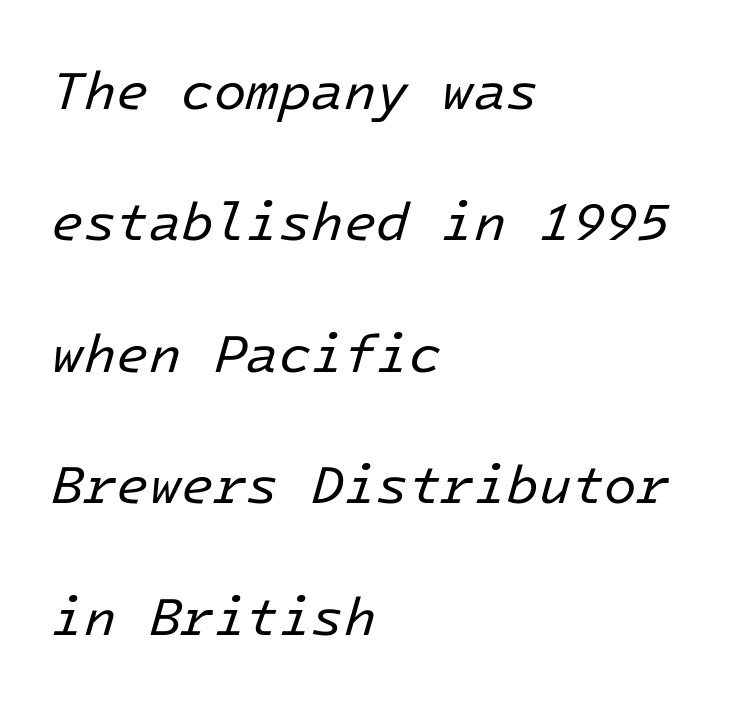
{"italic": "yes", "lean": "right", "slant_degrees": 16, "bold": "no", "weight": "regular", "width": "normal", "stroke_contrast": "low", "x_height": "medium", "underline": "no", "align": "left", "line_spacing": "loose", "line_spacing_ratio": 2.48, "letter_spacing": "normal", "letter_spacing_em": 0.0, "glyph_px": 53}
